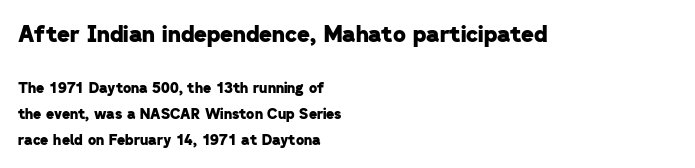
The composition opens big and finishes small. The foot of each line stays bare and open. The typesetting leans heavy: a genuine bold. The letterforms sit shoulder to shoulder at normal distance. Teacher's note: observe the even left margin — that is flush-left alignment.
